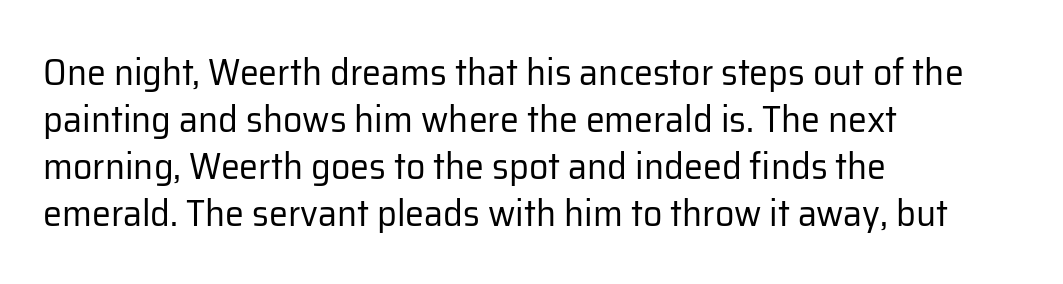
{"serif": "no", "italic": "no", "bold": "no", "weight": "regular", "width": "normal", "stroke_contrast": "low", "x_height": "medium", "monospaced": "no", "underline": "no", "align": "left", "line_spacing_ratio": 1.24, "letter_spacing": "normal", "letter_spacing_em": 0.0, "glyph_px": 38}
